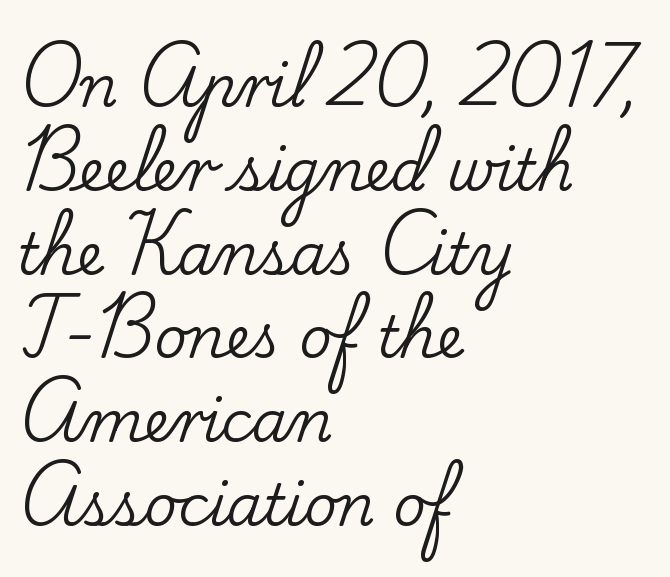
Q: Is the text italic (slanted)? A: Yes.
Q: Is the typeface a serif or a sans-serif typeface? A: Serif.
Q: Is the text underlined? A: No.
Q: How is the paragraph aligned? A: Left-aligned.
Q: Is the spacing between letters normal or unusually wide? A: Normal.
Q: Is the spacing between lines tight, normal or loose? A: Normal.
Q: Width (condensed, normal, or wide)? A: Normal.
Q: Stroke contrast? A: Low.
Q: x-height? A: Small.
Q: Monospaced? A: No.
